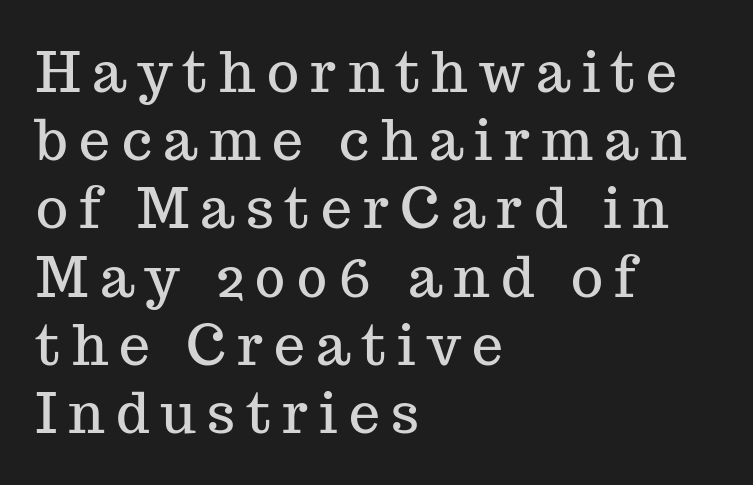
Q: Is the text italic (slanted)? A: No, it is upright.
Q: Is the typeface a serif or a sans-serif typeface? A: Serif.
Q: Is the text underlined? A: No.
Q: How is the paragraph aligned? A: Left-aligned.
Q: Is the spacing between letters normal or unusually wide? A: Unusually wide.
Q: Width (condensed, normal, or wide)? A: Normal.
Q: Stroke contrast? A: Medium.
Q: x-height? A: Medium.
Q: Monospaced? A: No.
